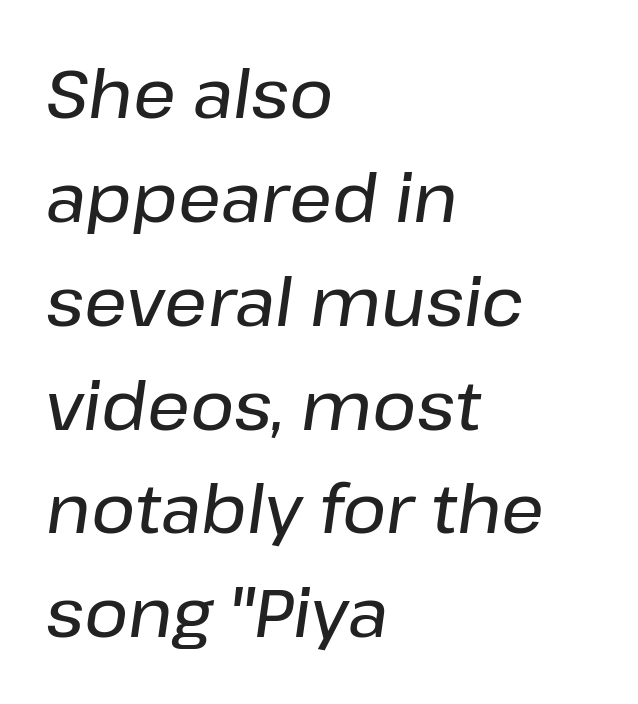
{"italic": "yes", "lean": "right", "slant_degrees": 8, "width": "normal", "stroke_contrast": "low", "x_height": "medium", "monospaced": "no", "underline": "no", "align": "left", "line_spacing": "normal", "line_spacing_ratio": 1.55, "letter_spacing": "normal", "letter_spacing_em": 0.0, "glyph_px": 67}
